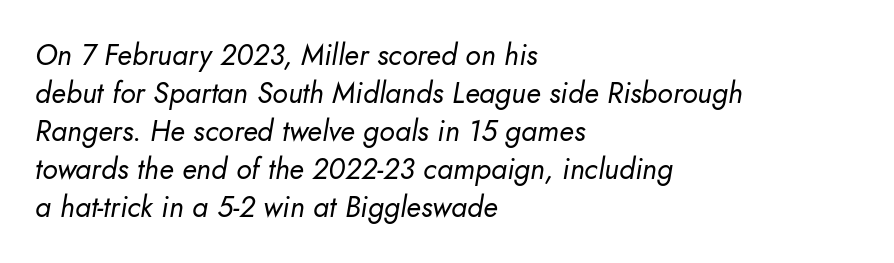
{"italic": "yes", "lean": "right", "slant_degrees": 10, "bold": "no", "weight": "regular", "width": "normal", "stroke_contrast": "low", "x_height": "small", "monospaced": "no", "underline": "no", "align": "left", "line_spacing": "normal", "line_spacing_ratio": 1.31, "letter_spacing": "normal", "letter_spacing_em": 0.0, "glyph_px": 29}
